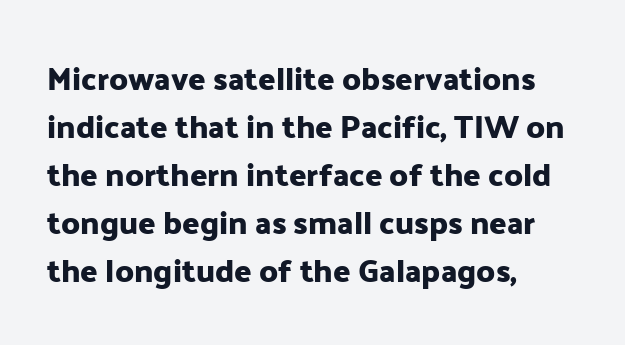
{"serif": "no", "italic": "no", "width": "normal", "stroke_contrast": "low", "x_height": "medium", "monospaced": "no", "underline": "no", "align": "left", "line_spacing": "normal", "line_spacing_ratio": 1.5, "letter_spacing": "normal", "letter_spacing_em": 0.0, "glyph_px": 32}
